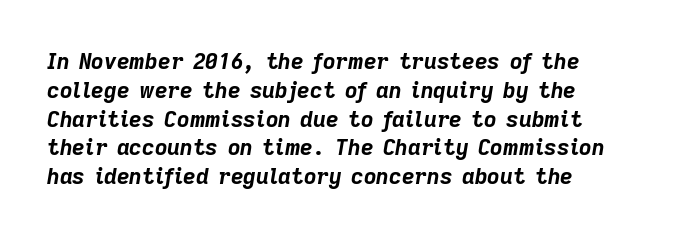
Q: Is the text bold? A: Yes.
Q: Is the text italic (slanted)? A: Yes, it leans right by about 9 degrees.
Q: Is the text underlined? A: No.
Q: Is the spacing between letters normal or unusually wide? A: Normal.
Q: Is the spacing between lines tight, normal or loose? A: Normal.
